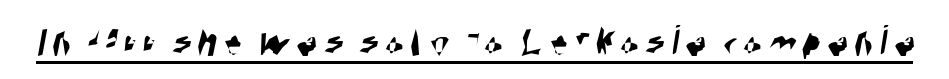
Q: Is the typeface a serif or a sans-serif typeface? A: Sans-serif.
Q: Is the text underlined? A: Yes.
Q: Width (condensed, normal, or wide)? A: Condensed.
Q: Stroke contrast? A: High.
Q: x-height? A: Large.
Q: Monospaced? A: No.
